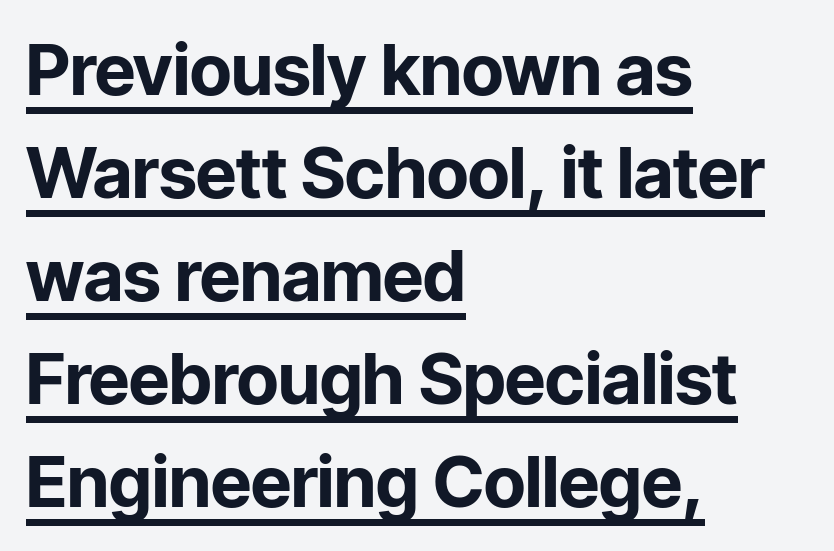
Q: Is the text bold? A: Yes.
Q: Is the text italic (slanted)? A: No, it is upright.
Q: Is the typeface a serif or a sans-serif typeface? A: Sans-serif.
Q: Is the text underlined? A: Yes.
Q: How is the paragraph aligned? A: Left-aligned.
Q: Is the spacing between letters normal or unusually wide? A: Normal.
Q: Is the spacing between lines tight, normal or loose? A: Normal.
Q: Width (condensed, normal, or wide)? A: Normal.
Q: Stroke contrast? A: Low.
Q: x-height? A: Medium.
Q: Monospaced? A: No.
